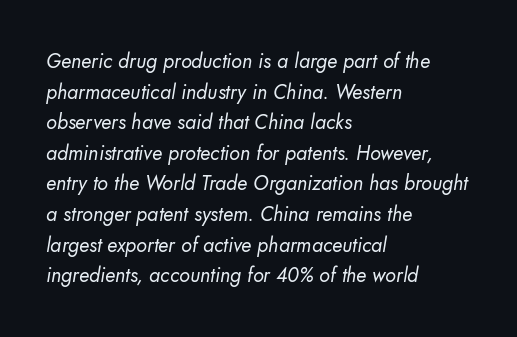
Horizontal bands of white between lines are of average thickness. Words float on clear page, feet unadorned. Vertical stems look standard width or narrower in stroke. Layout note: lines flush left. Tracking value appears to be zero — textbook default spacing.
